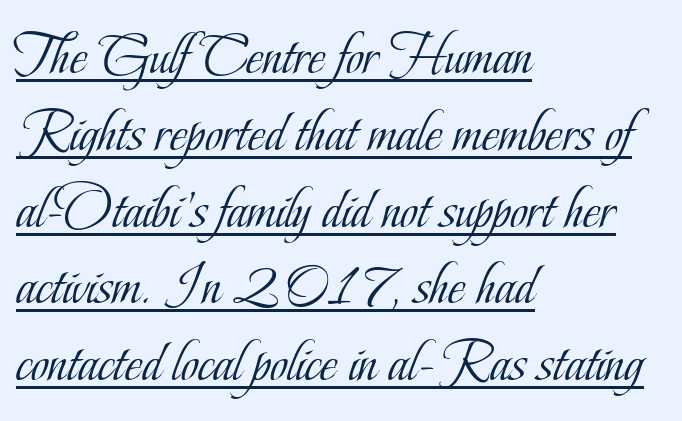
{"serif": "yes", "bold": "no", "weight": "light", "width": "condensed", "stroke_contrast": "low", "x_height": "small", "monospaced": "no", "underline": "yes", "align": "left", "line_spacing": "normal", "line_spacing_ratio": 1.28, "letter_spacing": "normal", "letter_spacing_em": 0.0, "glyph_px": 60}
